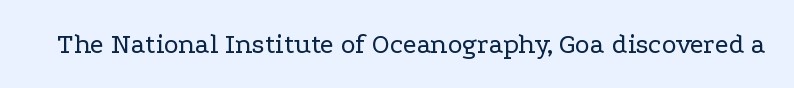
The image shows 28 px regular-weight, wide serif type, upright; set normal letter spacing, not underlined; low stroke contrast and a medium x-height.
